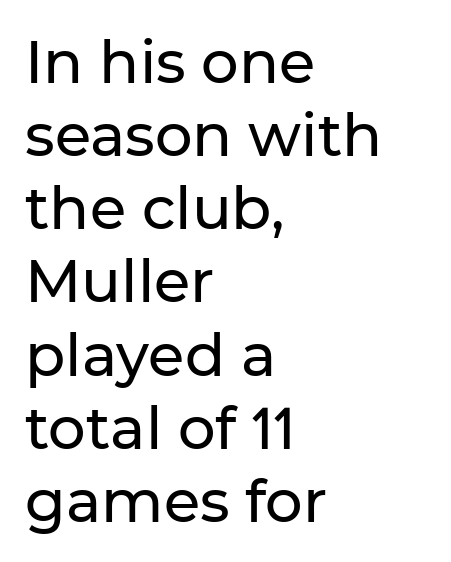
The image shows 59 px sans-serif type, upright; set left-aligned, line spacing 1.24x, normal letter spacing, not underlined; low stroke contrast and a medium x-height.
